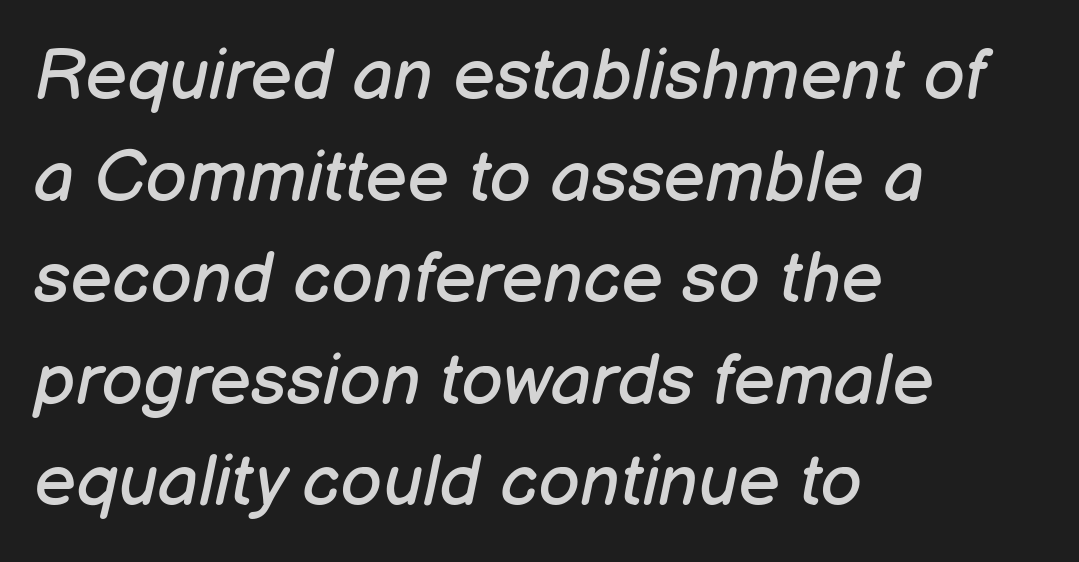
The image shows 72 px regular-weight type, italic (leaning right); set left-aligned, normal line spacing (1.41x), normal letter spacing, not underlined; low stroke contrast and a medium x-height.
